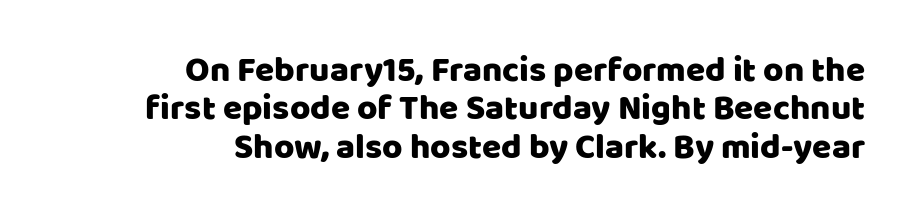
The image shows 35 px sans-serif type, upright; set right-aligned, tight line spacing (1.1x), normal letter spacing, not underlined; low stroke contrast and a large x-height.
